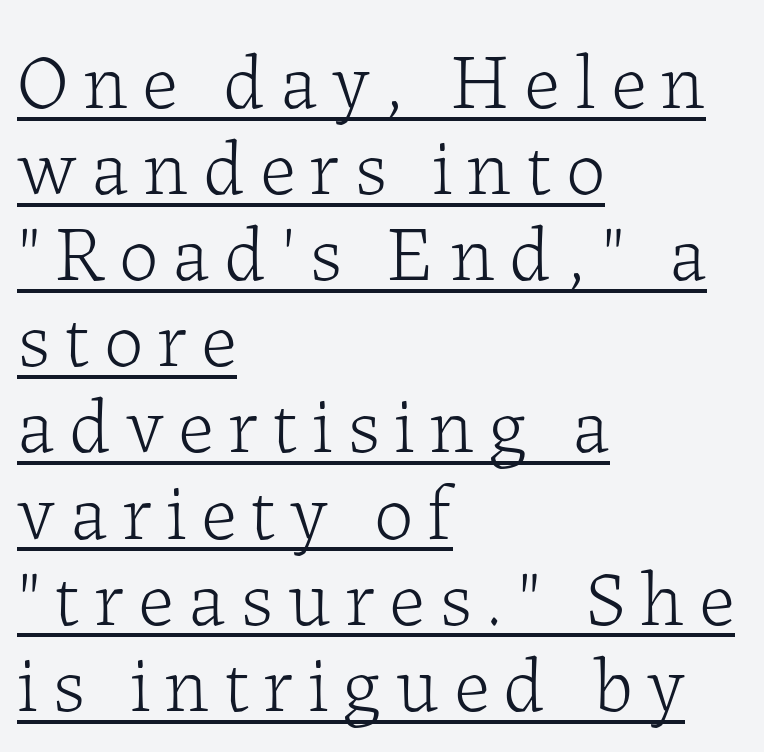
The letters stand straight up with perfectly vertical stems. Heaviness? Minimal to ordinary, like unemphasized prose. This sample has the flowing, uneven cadence of proportional lettering. Classification — serif.
